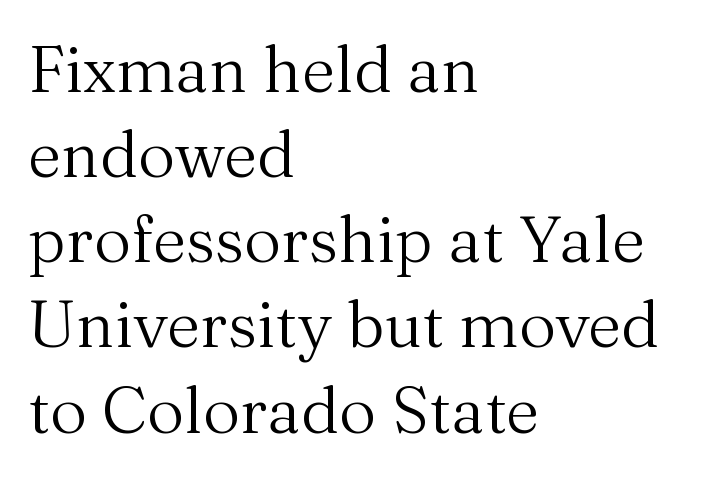
Only glyphs here, with clear space below each row. This rendering employs a face with finishing strokes, i.e., a serif. No letter is thick-stroked: the sample isn't bold. The vertical gap from one line to the next is medium. Visually the block forms a straight wall on the left and a jagged coastline on the right.
